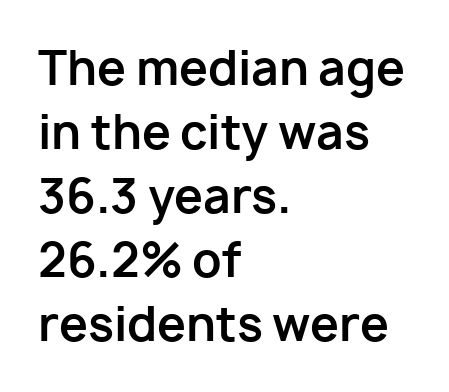
The image shows 46 px bold sans-serif type, upright; set left-aligned, normal line spacing (1.39x), normal letter spacing, not underlined; low stroke contrast and a medium x-height.
